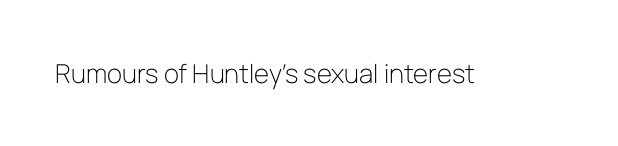
The image shows 26 px text type, upright; set normal letter spacing, not underlined.
